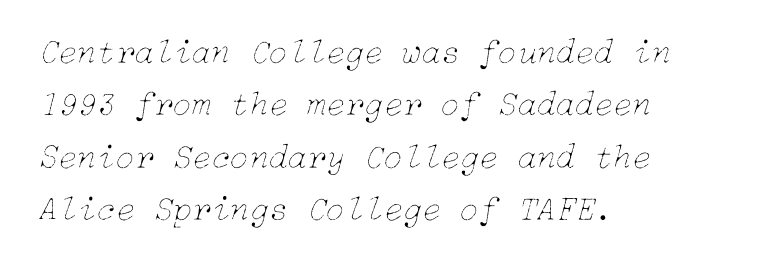
Underline: absent. The axis of the letterforms is tilted away from vertical. A classic flush-left, rag-right setting is used for this passage. Bold? No — there's no thickening of the strokes. Vertical spacing — default.
